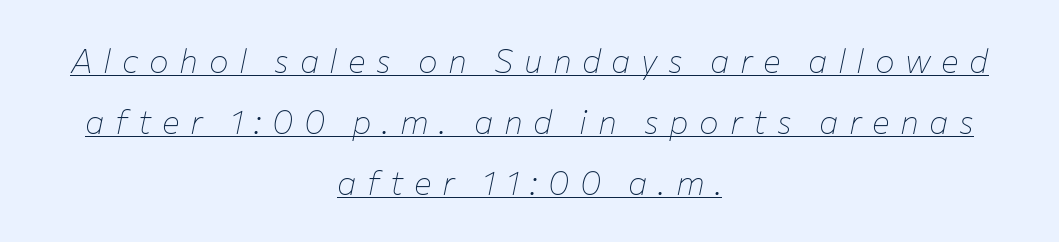
{"italic": "yes", "lean": "right", "slant_degrees": 12, "bold": "no", "weight": "thin", "width": "normal", "stroke_contrast": "low", "x_height": "medium", "monospaced": "no", "underline": "yes", "align": "center", "line_spacing_ratio": 1.85, "letter_spacing": "wide", "letter_spacing_em": 0.32, "glyph_px": 33}
